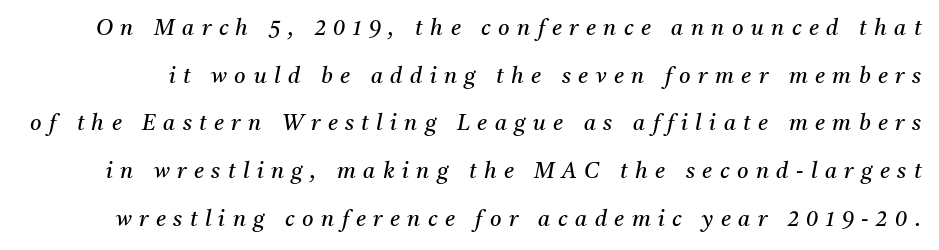
{"italic": "yes", "lean": "right", "slant_degrees": 11, "bold": "no", "underline": "no", "line_spacing": "loose", "line_spacing_ratio": 2.17, "letter_spacing": "wide", "letter_spacing_em": 0.34, "glyph_px": 22}
